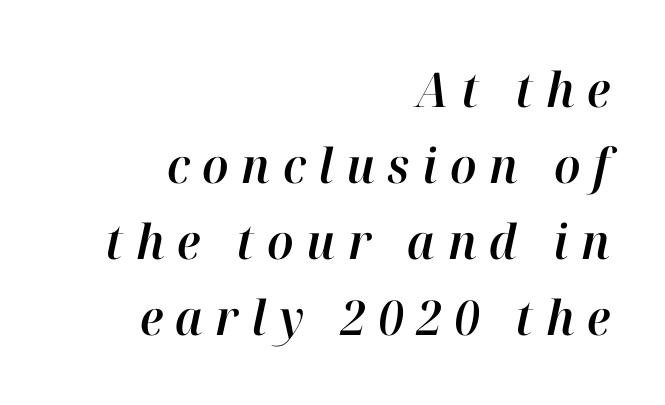
Q: Is the text italic (slanted)? A: Yes, it leans right by about 12 degrees.
Q: Is the text underlined? A: No.
Q: How is the paragraph aligned? A: Right-aligned.
Q: Is the spacing between letters normal or unusually wide? A: Unusually wide.
Q: Is the spacing between lines tight, normal or loose? A: Normal.
Q: Width (condensed, normal, or wide)? A: Normal.
Q: Stroke contrast? A: High.
Q: x-height? A: Medium.
Q: Monospaced? A: No.
